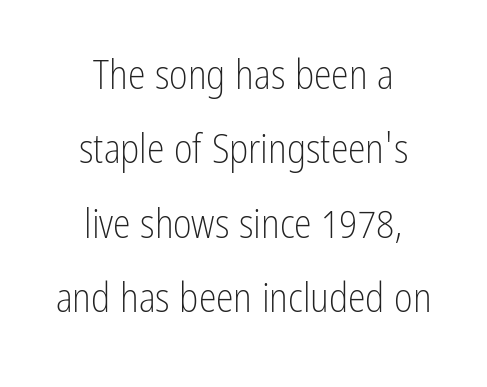
Q: Is the text bold? A: No.
Q: Is the text italic (slanted)? A: No, it is upright.
Q: Is the typeface a serif or a sans-serif typeface? A: Sans-serif.
Q: Is the text underlined? A: No.
Q: How is the paragraph aligned? A: Centered.
Q: Is the spacing between letters normal or unusually wide? A: Normal.
Q: Width (condensed, normal, or wide)? A: Condensed.
Q: Stroke contrast? A: Low.
Q: x-height? A: Medium.
Q: Monospaced? A: No.
